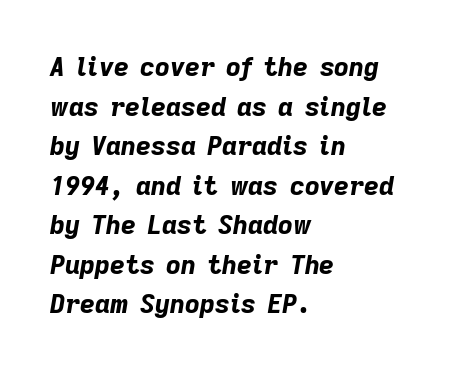
Q: Is the text bold? A: Yes.
Q: Is the text italic (slanted)? A: Yes, it leans right by about 9 degrees.
Q: Is the text underlined? A: No.
Q: How is the paragraph aligned? A: Left-aligned.
Q: Is the spacing between letters normal or unusually wide? A: Normal.
Q: Is the spacing between lines tight, normal or loose? A: Normal.
